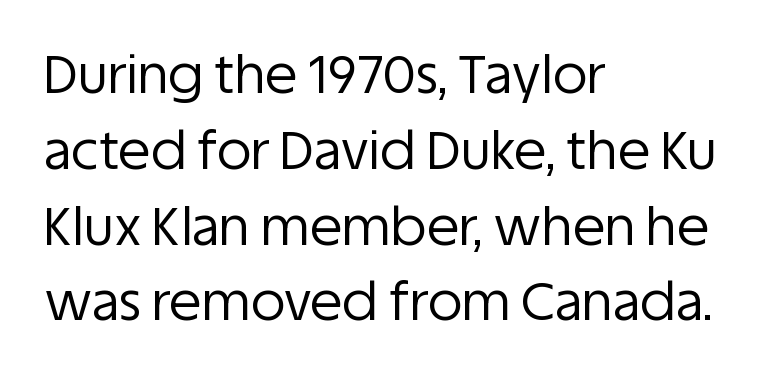
{"serif": "no", "italic": "no", "bold": "no", "weight": "regular", "width": "normal", "stroke_contrast": "low", "x_height": "large", "monospaced": "no", "underline": "no", "align": "left", "line_spacing": "normal", "line_spacing_ratio": 1.43, "letter_spacing": "normal", "letter_spacing_em": 0.0, "glyph_px": 53}
